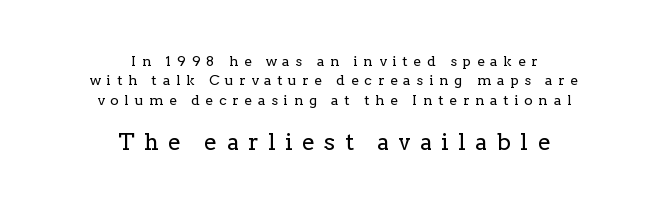
The image shows 23 px text type, upright; set centered, normal line spacing (1.39x), unusually wide letter spacing (+0.42 em), not underlined; the second (bottom) block is 1.64x larger.
